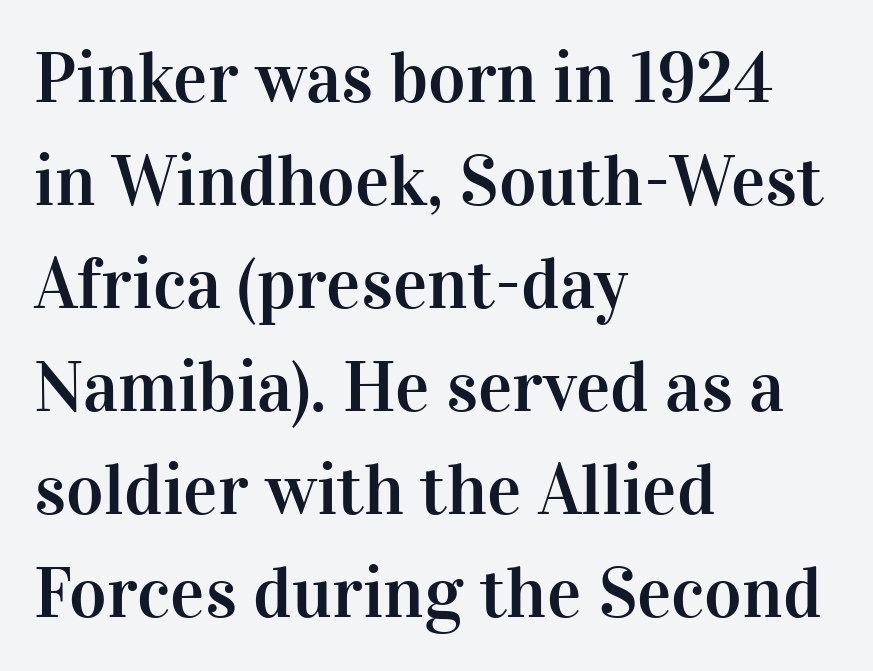
Q: Is the text italic (slanted)? A: No, it is upright.
Q: Is the typeface a serif or a sans-serif typeface? A: Serif.
Q: Is the text underlined? A: No.
Q: How is the paragraph aligned? A: Left-aligned.
Q: Is the spacing between letters normal or unusually wide? A: Normal.
Q: Is the spacing between lines tight, normal or loose? A: Normal.
Q: Width (condensed, normal, or wide)? A: Normal.
Q: Stroke contrast? A: High.
Q: x-height? A: Medium.
Q: Monospaced? A: No.
